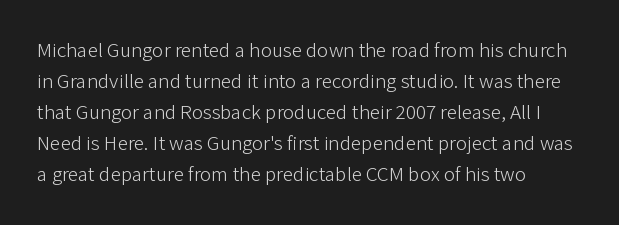
{"italic": "no", "bold": "no", "underline": "no", "align": "left", "line_spacing": "normal", "line_spacing_ratio": 1.48, "letter_spacing": "normal", "letter_spacing_em": 0.0, "glyph_px": 21}
